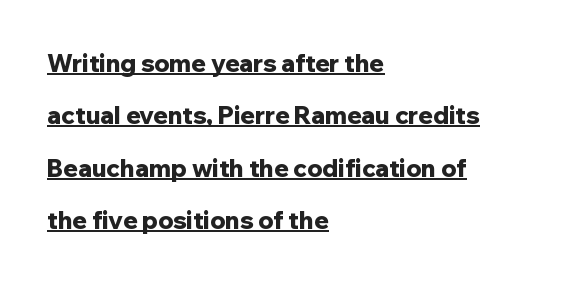
Q: Is the text bold? A: Yes.
Q: Is the text italic (slanted)? A: No, it is upright.
Q: Is the text underlined? A: Yes.
Q: How is the paragraph aligned? A: Left-aligned.
Q: Is the spacing between letters normal or unusually wide? A: Normal.
Q: Is the spacing between lines tight, normal or loose? A: Loose.
